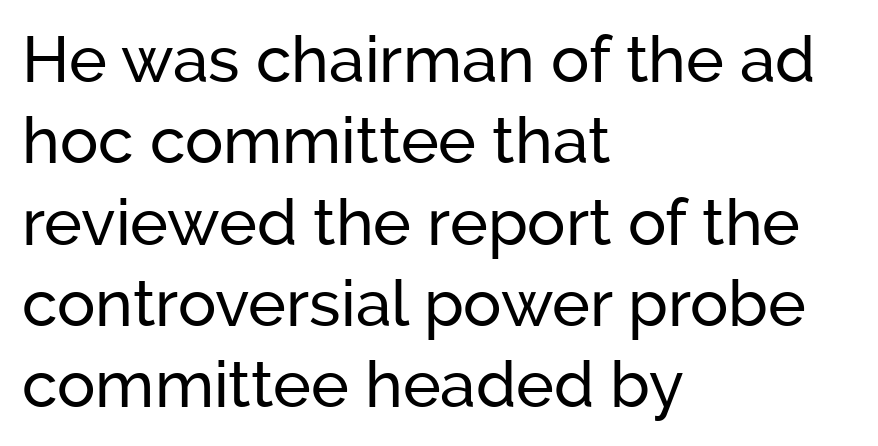
{"serif": "no", "italic": "no", "width": "normal", "stroke_contrast": "low", "x_height": "medium", "monospaced": "no", "underline": "no", "align": "left", "line_spacing": "normal", "line_spacing_ratio": 1.27, "letter_spacing": "normal", "letter_spacing_em": 0.0, "glyph_px": 64}
